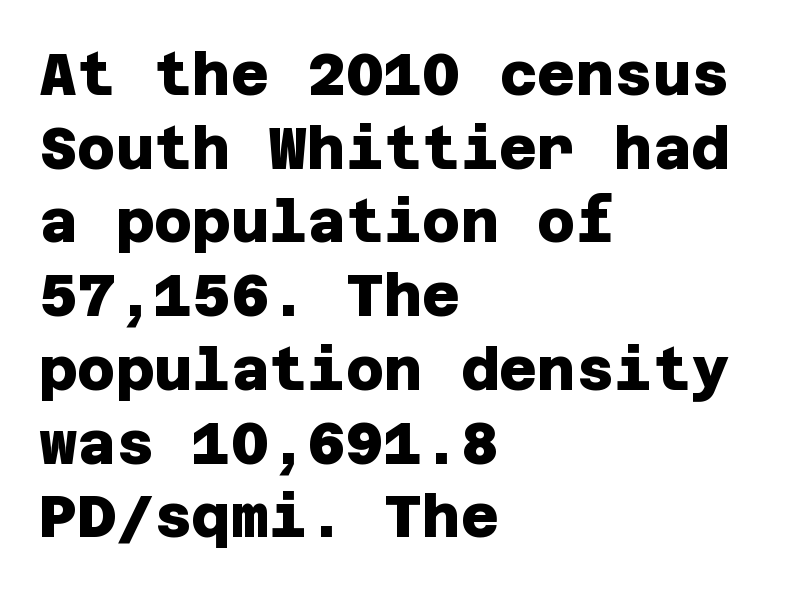
The image shows 59 px heavy sans-serif type; set left-aligned, normal line spacing (1.25x), normal letter spacing, not underlined; low stroke contrast and a large x-height.
